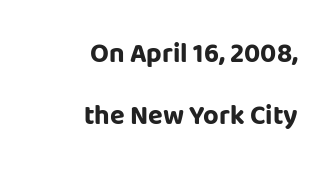
The image shows 27 px bold type, upright; set right-aligned, loose line spacing (2.29x), normal letter spacing, not underlined.
